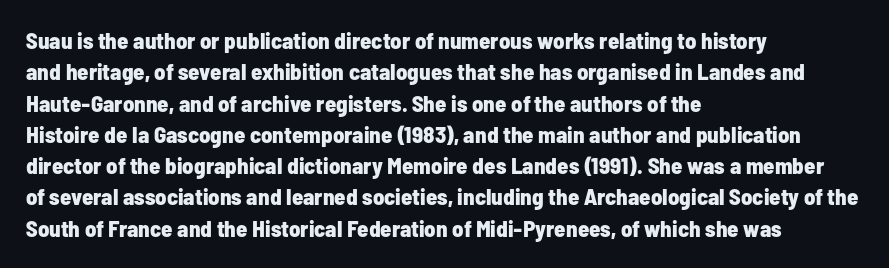
If you drew a line through each stem, it would be perfectly vertical. The face used here has the dense, thick strokes of a bold. All the whitespace from short lines collects on the right. Observe the ordinary spacing: letters are neighbours, not strangers. Rule under the text: the space is simply empty.
